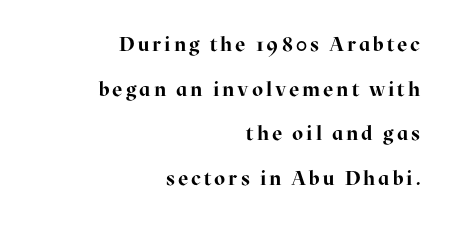
The image shows 20 px bold type, upright; set right-aligned, loose line spacing (2.23x), not underlined.
